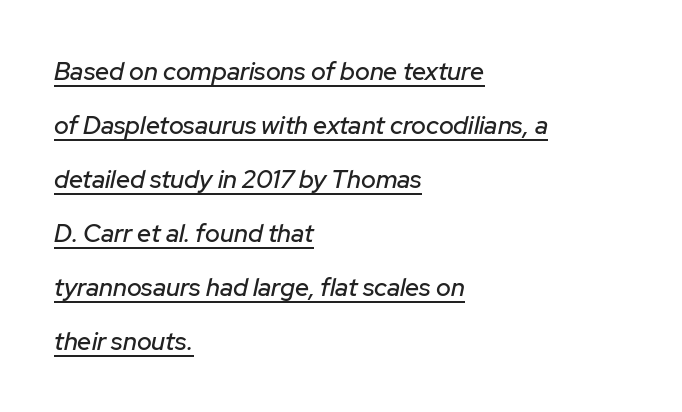
The image shows 25 px text type, italic (leaning right); set left-aligned, loose line spacing (2.16x), normal letter spacing, underlined.
